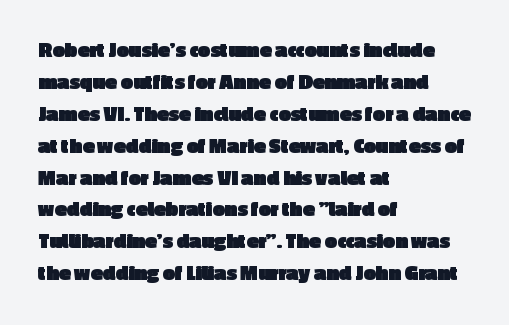
Students, observe: this is what conventionally led text looks like. Ascenders rise straight up at ninety degrees. Pretty heavy lettering here — definitely bold. The words here are not underlined.
